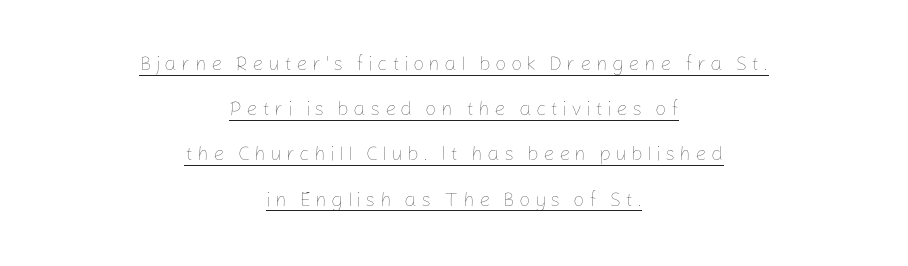
The image shows 20 px text type, upright; set centered, loose line spacing (2.26x), unusually wide letter spacing (+0.21 em), underlined.
